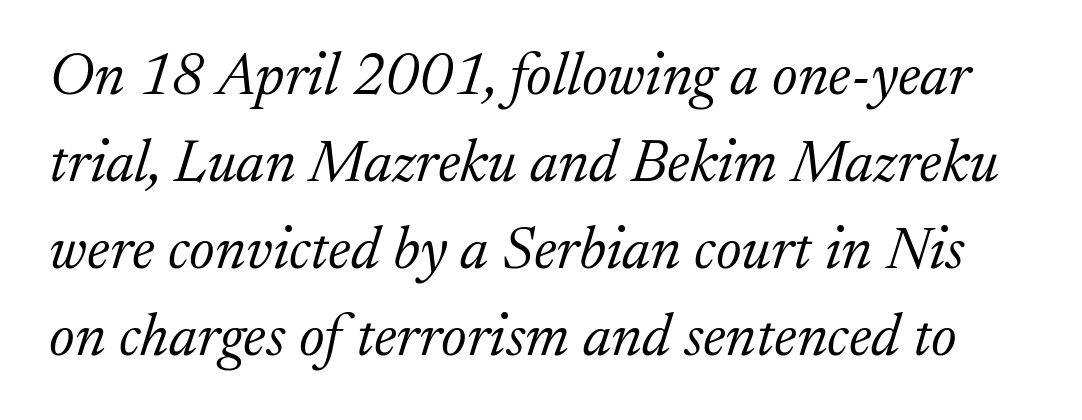
Q: Is the text bold? A: No.
Q: Is the text italic (slanted)? A: Yes, it leans right by about 17 degrees.
Q: Is the typeface a serif or a sans-serif typeface? A: Serif.
Q: Is the text underlined? A: No.
Q: Is the spacing between letters normal or unusually wide? A: Normal.
Q: Is the spacing between lines tight, normal or loose? A: Normal.
Q: Width (condensed, normal, or wide)? A: Normal.
Q: Stroke contrast? A: Low.
Q: x-height? A: Medium.
Q: Monospaced? A: No.
